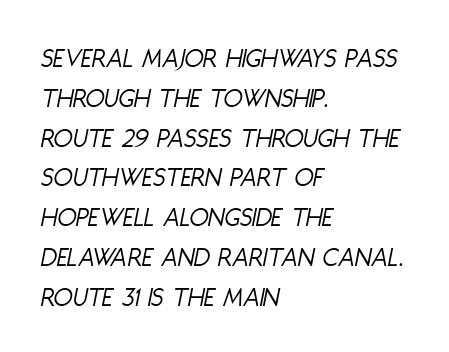
Reading down the block, your eye returns to a fixed left position each line. Is the letter spacing exaggerated? No — it looks like the ordinary default. Italic? Definitely — the glyphs are oblique. The face used here is proportionally spaced, like ordinary book or web type.
